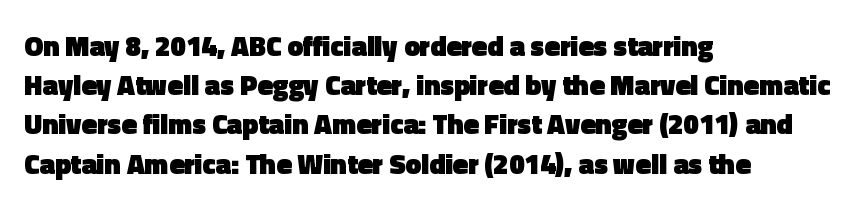
Plain, unruled lines of type. One glance says typical: line gaps are just what's usual. Proportional: the letters do not fall into vertical columns. Letter spacing: default. The type family on display is of the sans-serif kind. One-word summary of the alignment: left.
